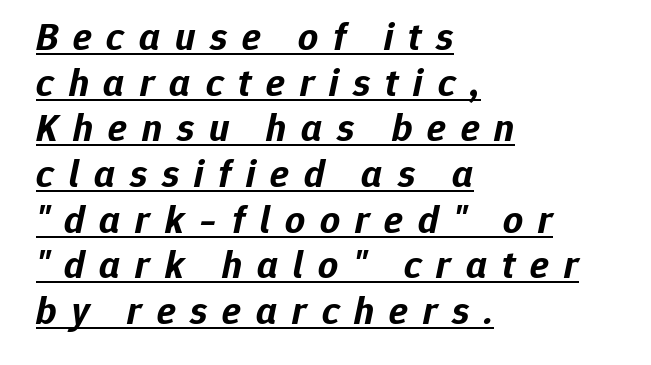
{"italic": "yes", "lean": "right", "slant_degrees": 12, "bold": "yes", "weight": "bold", "width": "normal", "stroke_contrast": "low", "x_height": "medium", "monospaced": "no", "underline": "yes", "align": "left", "line_spacing_ratio": 1.17, "letter_spacing": "wide", "letter_spacing_em": 0.38, "glyph_px": 39}
